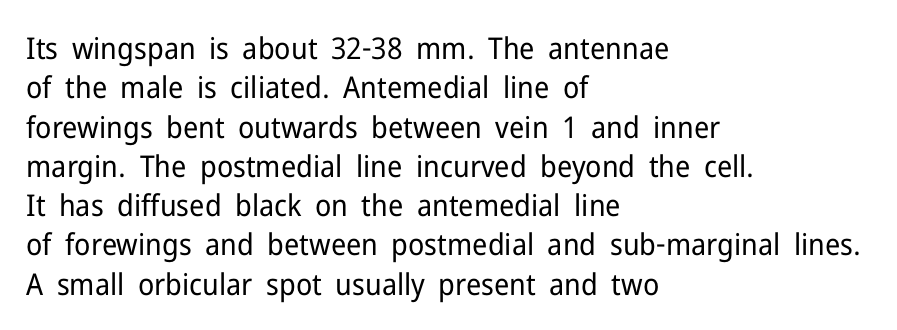
{"serif": "no", "italic": "no", "bold": "no", "weight": "regular", "width": "normal", "stroke_contrast": "low", "x_height": "medium", "monospaced": "no", "underline": "no", "align": "left", "line_spacing": "normal", "line_spacing_ratio": 1.31, "letter_spacing": "normal", "letter_spacing_em": 0.0, "glyph_px": 30}
